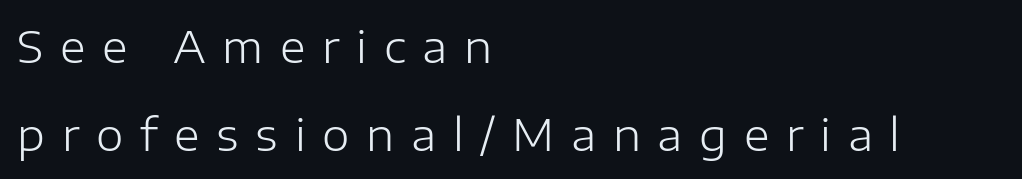
The image shows 44 px light sans-serif type, upright; set left-aligned, loose line spacing (2.01x), unusually wide letter spacing (+0.38 em), not underlined; low stroke contrast and a medium x-height.
